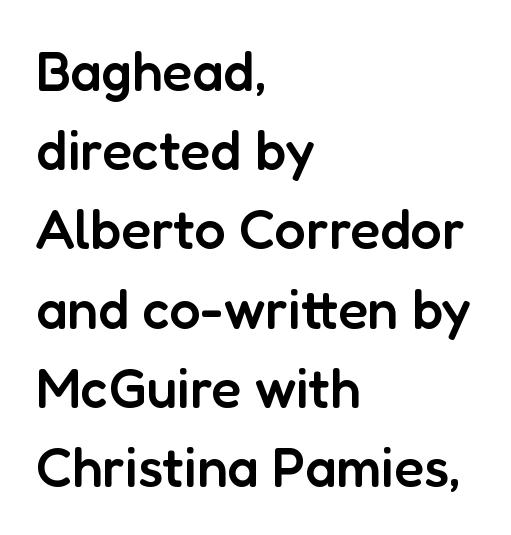
The image shows 55 px semibold sans-serif type, upright; set left-aligned, normal line spacing (1.44x), normal letter spacing, not underlined; low stroke contrast and a medium x-height.
